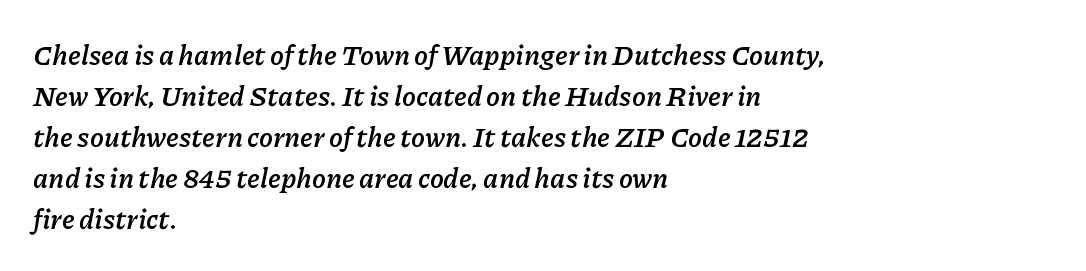
Words float on clear page, feet unadorned. Horizontally, the lines are justified to the leading edge only. The typography opts for an oblique posture over an upright one. Horizontal bands of white between lines are of average thickness.
